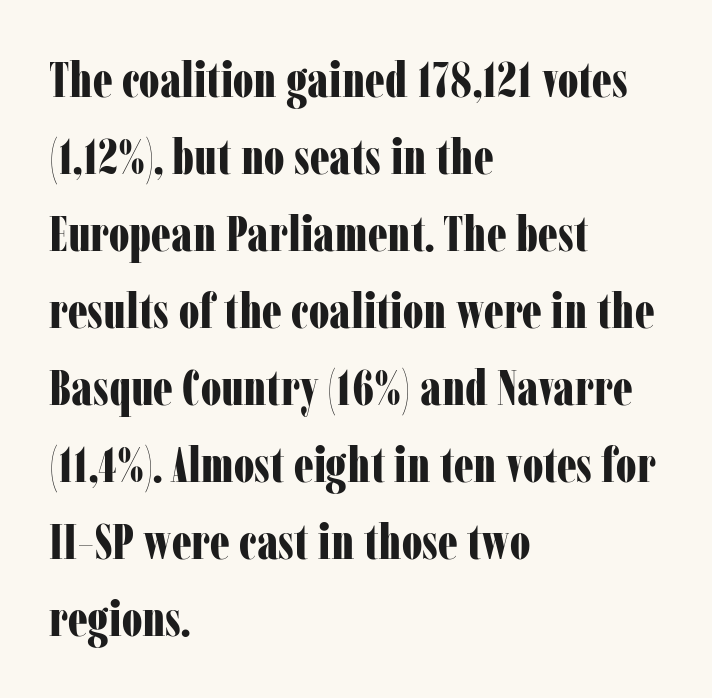
{"serif": "yes", "italic": "no", "bold": "yes", "weight": "bold", "width": "condensed", "stroke_contrast": "low", "x_height": "medium", "monospaced": "no", "underline": "no", "align": "left", "line_spacing": "normal", "line_spacing_ratio": 1.54, "letter_spacing": "normal", "letter_spacing_em": 0.0, "glyph_px": 50}
